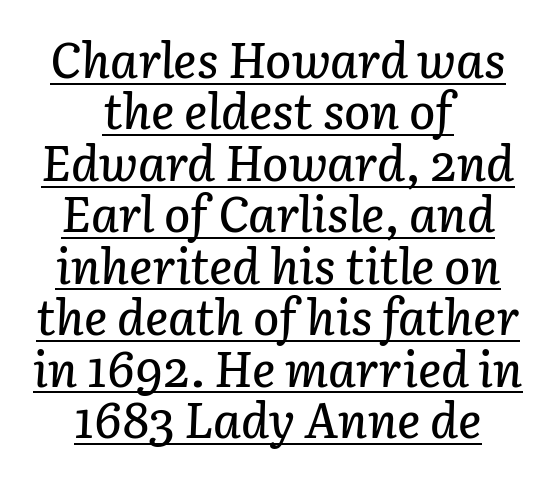
Q: Is the text italic (slanted)? A: Yes, it leans right by about 3 degrees.
Q: Is the text underlined? A: Yes.
Q: How is the paragraph aligned? A: Centered.
Q: Is the spacing between letters normal or unusually wide? A: Normal.
Q: Is the spacing between lines tight, normal or loose? A: Tight.
Q: Width (condensed, normal, or wide)? A: Normal.
Q: Stroke contrast? A: Low.
Q: x-height? A: Medium.
Q: Monospaced? A: No.
